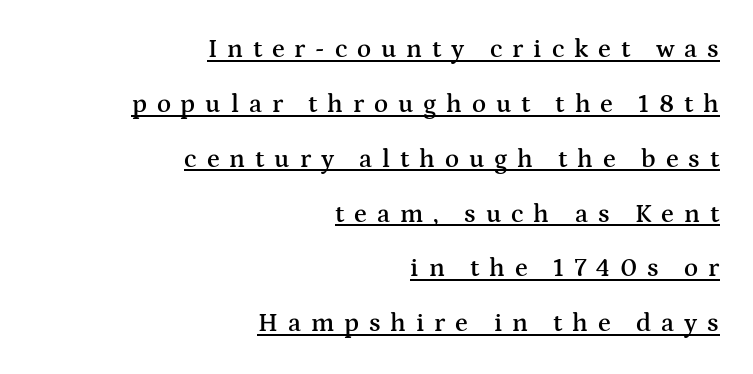
{"italic": "no", "bold": "semi", "underline": "yes", "align": "right", "line_spacing": "loose", "line_spacing_ratio": 2.11, "letter_spacing": "wide", "letter_spacing_em": 0.38, "glyph_px": 26}
